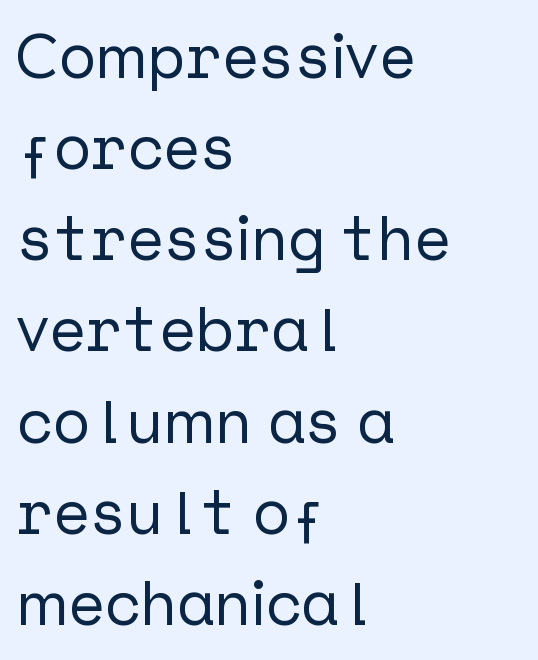
The image shows 62 px sans-serif type, upright; set left-aligned, normal line spacing (1.47x), normal letter spacing, not underlined; low stroke contrast and a medium x-height.
